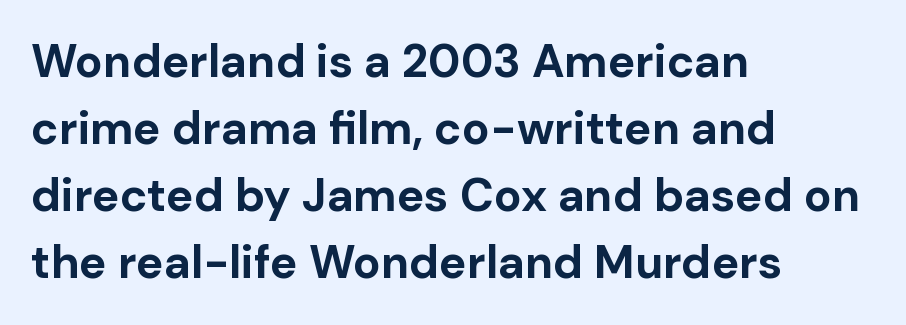
Q: Is the text bold? A: Yes.
Q: Is the text italic (slanted)? A: No, it is upright.
Q: Is the typeface a serif or a sans-serif typeface? A: Sans-serif.
Q: Is the text underlined? A: No.
Q: How is the paragraph aligned? A: Left-aligned.
Q: Is the spacing between letters normal or unusually wide? A: Normal.
Q: Is the spacing between lines tight, normal or loose? A: Normal.
Q: Width (condensed, normal, or wide)? A: Normal.
Q: Stroke contrast? A: Low.
Q: x-height? A: Medium.
Q: Monospaced? A: No.
